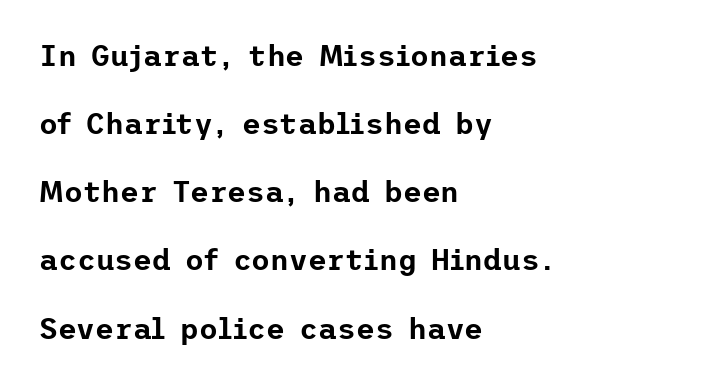
Q: Is the text italic (slanted)? A: No, it is upright.
Q: Is the typeface a serif or a sans-serif typeface? A: Sans-serif.
Q: Is the text underlined? A: No.
Q: How is the paragraph aligned? A: Left-aligned.
Q: Is the spacing between letters normal or unusually wide? A: Normal.
Q: Is the spacing between lines tight, normal or loose? A: Loose.
Q: Width (condensed, normal, or wide)? A: Normal.
Q: Stroke contrast? A: Low.
Q: x-height? A: Medium.
